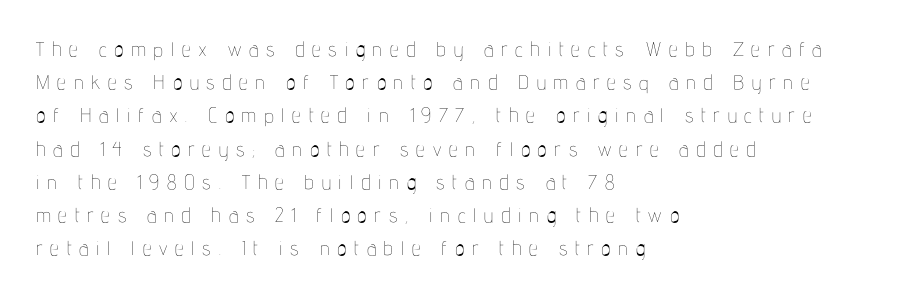
The image shows 20 px text type, upright; set left-aligned, normal line spacing (1.66x), unusually wide letter spacing (+0.38 em), not underlined.
